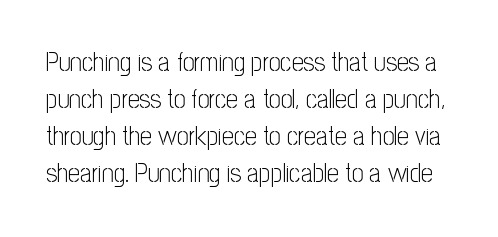
{"italic": "no", "bold": "no", "underline": "no", "line_spacing": "normal", "line_spacing_ratio": 1.42, "letter_spacing": "normal", "letter_spacing_em": 0.0, "glyph_px": 26}
